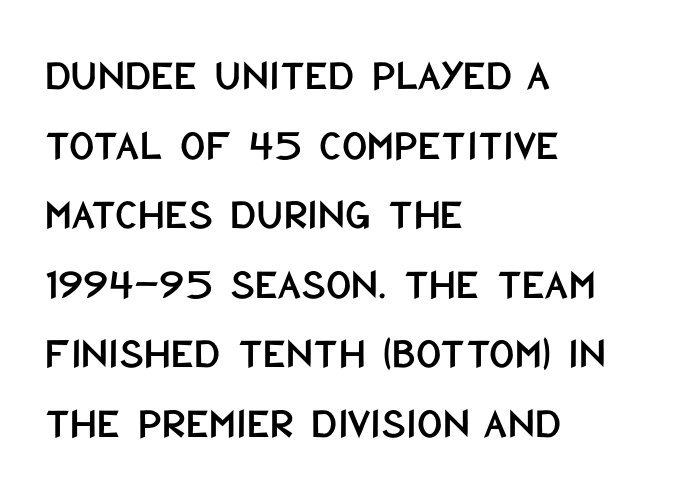
{"serif": "no", "italic": "no", "width": "condensed", "stroke_contrast": "low", "x_height": "large", "monospaced": "no", "underline": "no", "align": "left", "line_spacing": "normal", "line_spacing_ratio": 1.58, "letter_spacing": "normal", "letter_spacing_em": 0.0, "glyph_px": 44}
